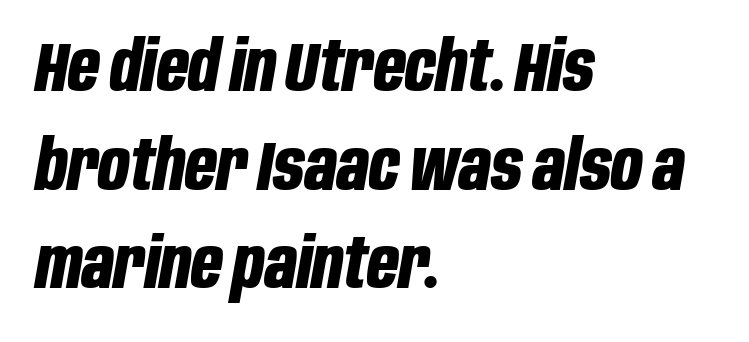
Q: Is the text bold? A: Yes.
Q: Is the text italic (slanted)? A: Yes, it leans right by about 10 degrees.
Q: Is the text underlined? A: No.
Q: How is the paragraph aligned? A: Left-aligned.
Q: Is the spacing between letters normal or unusually wide? A: Normal.
Q: Is the spacing between lines tight, normal or loose? A: Normal.
Q: Width (condensed, normal, or wide)? A: Condensed.
Q: Stroke contrast? A: Low.
Q: x-height? A: Large.
Q: Monospaced? A: No.
